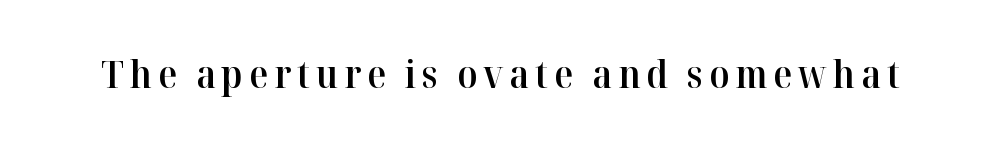
The image shows 39 px semibold serif type, upright; set not underlined; high stroke contrast and a medium x-height.
